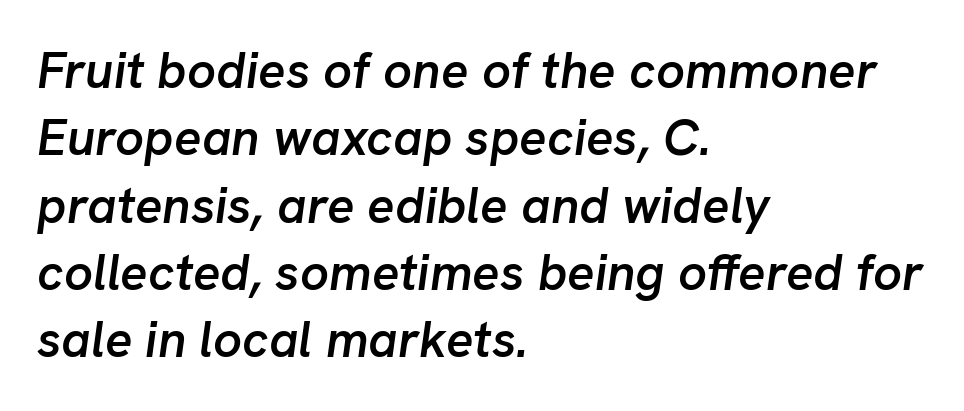
Moderately thickened strokes mark this as semibold type. Tall strokes in this sample are angled rather than plumb. Decoration check: the copy has no underline. Is the letter spacing exaggerated? No — it looks like the ordinary default.
